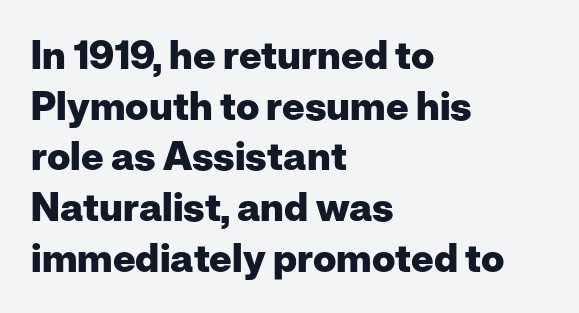
Q: Is the text bold? A: Yes.
Q: Is the text italic (slanted)? A: No, it is upright.
Q: Is the typeface a serif or a sans-serif typeface? A: Sans-serif.
Q: Is the text underlined? A: No.
Q: How is the paragraph aligned? A: Left-aligned.
Q: Is the spacing between letters normal or unusually wide? A: Normal.
Q: Is the spacing between lines tight, normal or loose? A: Normal.
Q: Width (condensed, normal, or wide)? A: Normal.
Q: Stroke contrast? A: Low.
Q: x-height? A: Medium.
Q: Monospaced? A: No.
